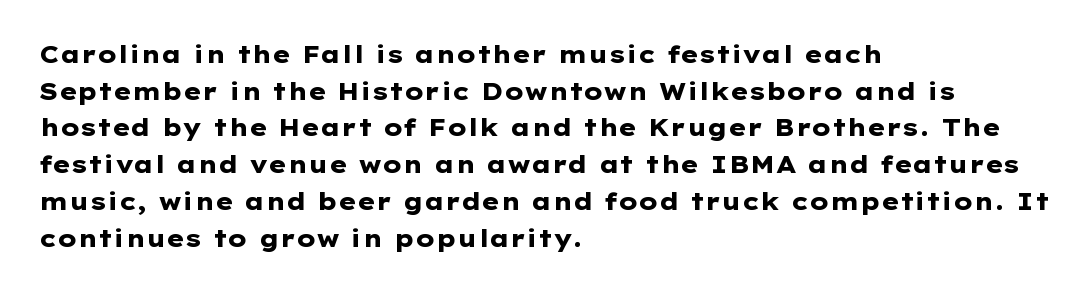
A typesetter would call this zero additional tracking. The letters stand upright; this is a roman face. Regular leading. The passage is arranged the way most books set body copy — flush left. Rule under the text: the space is simply empty. Strokes here are thick enough to call this a true bold.
